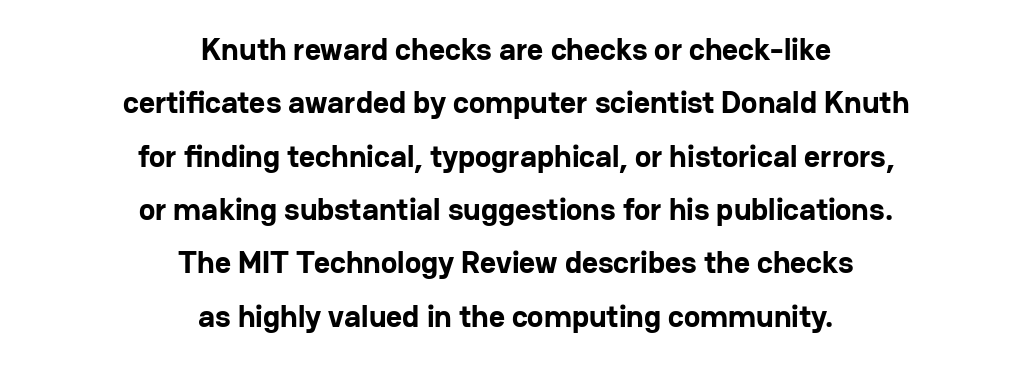
{"serif": "no", "italic": "no", "bold": "yes", "weight": "bold", "width": "normal", "stroke_contrast": "low", "x_height": "medium", "monospaced": "no", "underline": "no", "align": "center", "line_spacing_ratio": 1.72, "letter_spacing": "normal", "letter_spacing_em": 0.0, "glyph_px": 31}
